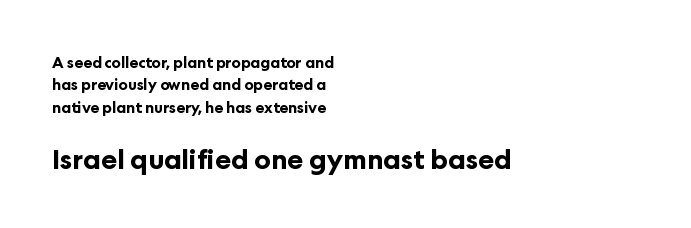
Line spacing here is normal. Block two is the big one; block one sits smaller above it. Reading down the block, your eye returns to a fixed left position each line. Is the type bold? Yes — the strokes are clearly thick and heavy.
